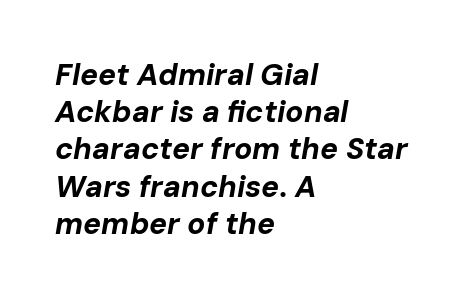
{"italic": "yes", "lean": "right", "slant_degrees": 10, "bold": "yes", "weight": "bold", "width": "normal", "stroke_contrast": "low", "x_height": "medium", "monospaced": "no", "underline": "no", "align": "left", "line_spacing_ratio": 1.24, "letter_spacing": "normal", "letter_spacing_em": 0.0, "glyph_px": 30}
